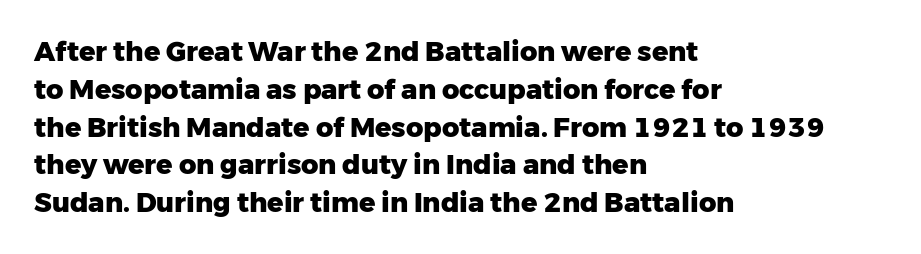
Line spacing here is normal. The baseline area is clear. This sample uses an upright cut, with every glyph sitting square on the baseline. These lines keep a tight, regular rhythm from letter to letter. Line beginnings align vertically; line endings do not.
